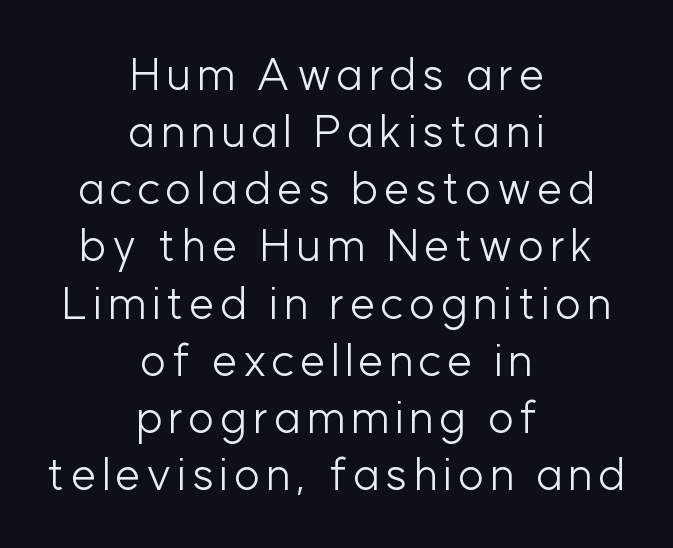
The image shows 45 px light sans-serif type, upright; set centered, normal line spacing (1.27x), not underlined; low stroke contrast and a medium x-height.
